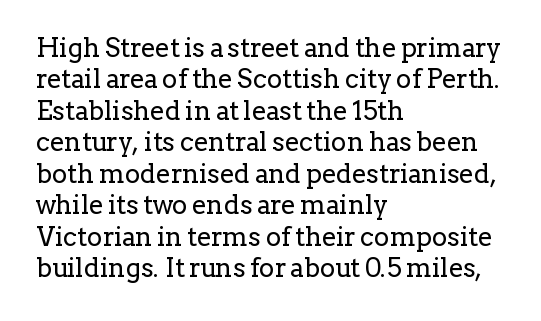
The image shows 26 px text type, upright; set left-aligned, line spacing 1.21x, normal letter spacing, not underlined.
